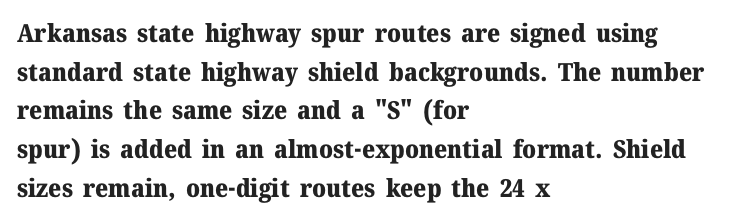
Q: Is the text bold? A: Yes.
Q: Is the text italic (slanted)? A: No, it is upright.
Q: Is the text underlined? A: No.
Q: How is the paragraph aligned? A: Left-aligned.
Q: Is the spacing between letters normal or unusually wide? A: Normal.
Q: Is the spacing between lines tight, normal or loose? A: Normal.
